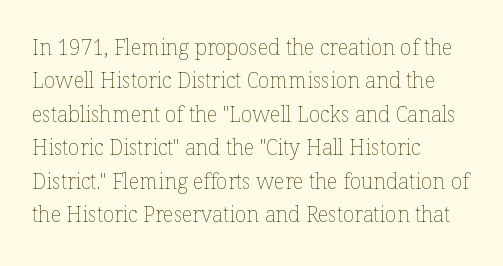
The image shows 21 px text type, upright; set left-aligned, normal line spacing (1.59x), normal letter spacing, not underlined.
